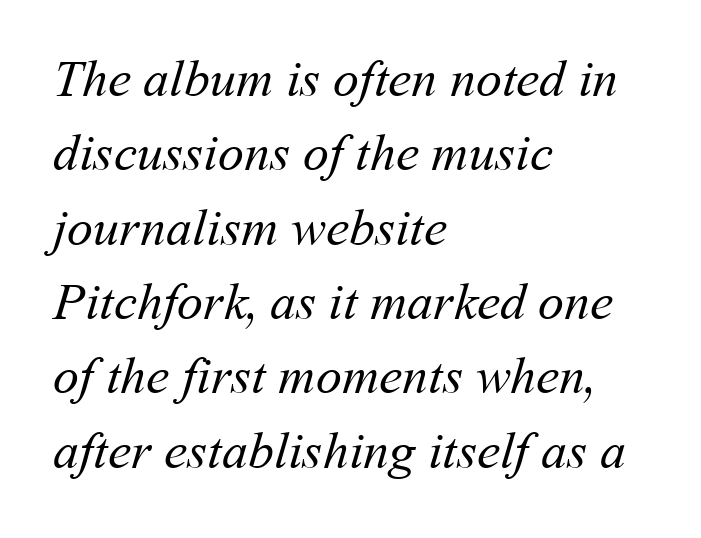
Q: Is the text bold? A: No.
Q: Is the text underlined? A: No.
Q: How is the paragraph aligned? A: Left-aligned.
Q: Is the spacing between letters normal or unusually wide? A: Normal.
Q: Is the spacing between lines tight, normal or loose? A: Normal.
Q: Width (condensed, normal, or wide)? A: Normal.
Q: Stroke contrast? A: Medium.
Q: x-height? A: Medium.
Q: Monospaced? A: No.
